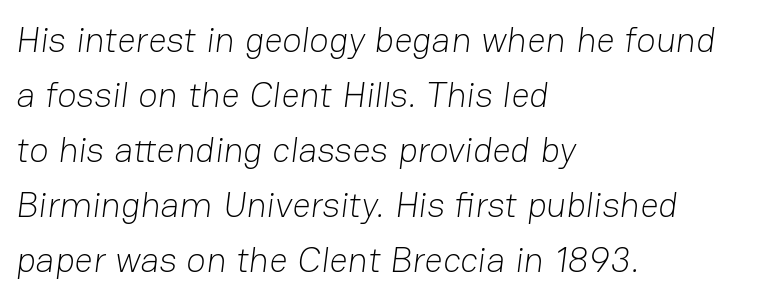
The image shows 36 px light sans-serif type; set left-aligned, normal line spacing (1.53x), normal letter spacing, not underlined; low stroke contrast and a medium x-height.
